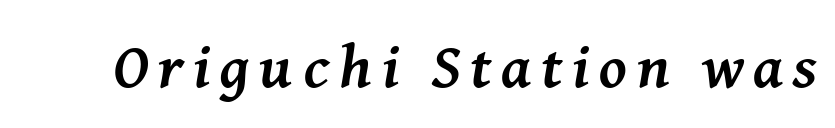
The specimen reads as italic at a glance. The specimen omits any rule beneath the text block's lines. I'd describe the lettering as bold — thick and assertive. Little horizontal feet cap the strokes, marking this as serif type.
